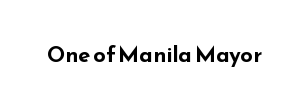
Q: Is the text bold? A: Yes.
Q: Is the text italic (slanted)? A: No, it is upright.
Q: Is the text underlined? A: No.
Q: Is the spacing between letters normal or unusually wide? A: Normal.
